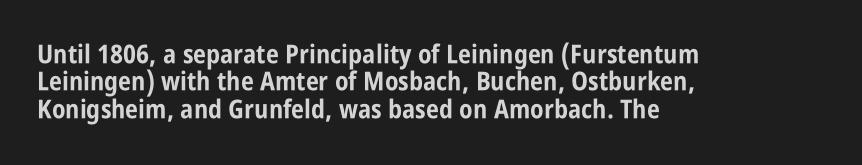
Q: Is the text bold? A: Yes.
Q: Is the text italic (slanted)? A: No, it is upright.
Q: Is the text underlined? A: No.
Q: How is the paragraph aligned? A: Left-aligned.
Q: Is the spacing between letters normal or unusually wide? A: Normal.
Q: Is the spacing between lines tight, normal or loose? A: Tight.
